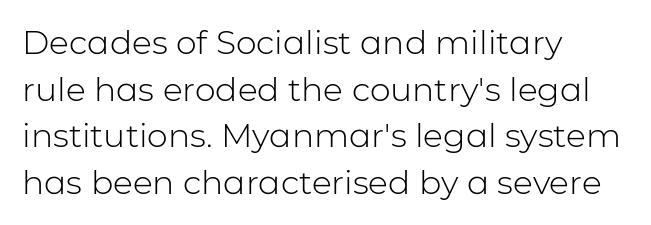
Q: Is the text bold? A: No.
Q: Is the text italic (slanted)? A: No, it is upright.
Q: Is the typeface a serif or a sans-serif typeface? A: Sans-serif.
Q: Is the text underlined? A: No.
Q: How is the paragraph aligned? A: Left-aligned.
Q: Is the spacing between letters normal or unusually wide? A: Normal.
Q: Is the spacing between lines tight, normal or loose? A: Normal.
Q: Width (condensed, normal, or wide)? A: Normal.
Q: Stroke contrast? A: Low.
Q: x-height? A: Medium.
Q: Monospaced? A: No.
